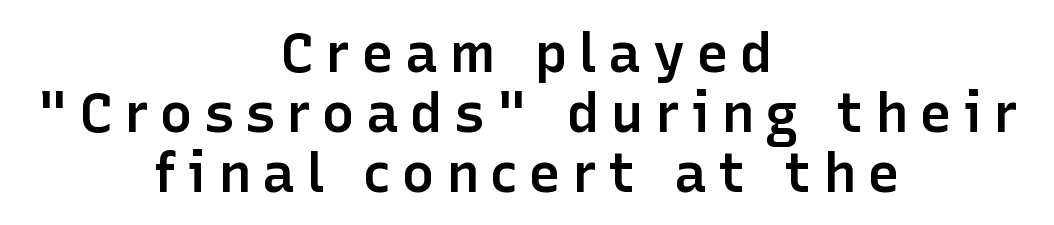
The whitespace from short lines is split evenly between both sides. Its strokes are somewhat broadened, the hallmark of semibold type. Spacing verdict: proportional, widths tailored to each character. The text was rendered using a sans face with plain stroke endings. These lines have a slow, spaced-out rhythm from letter to letter.
